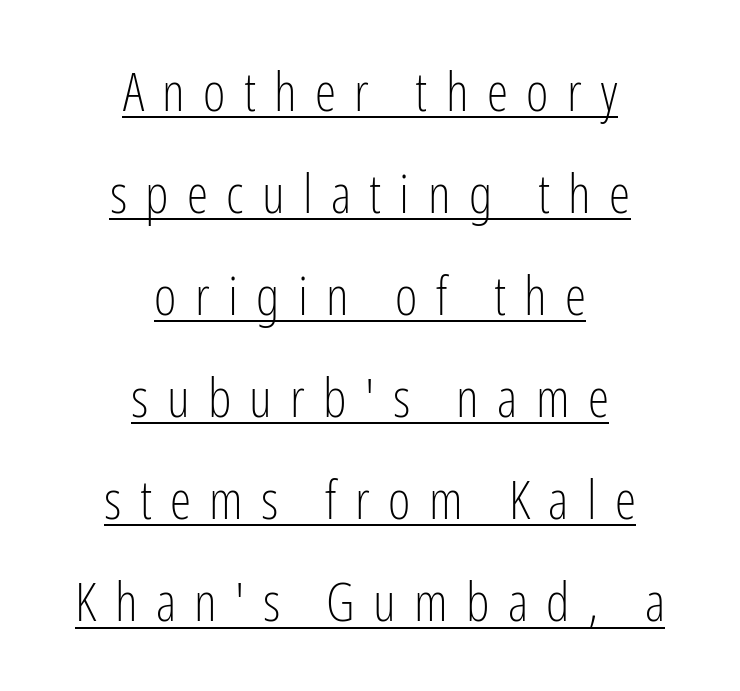
{"serif": "no", "italic": "no", "bold": "no", "weight": "light", "width": "condensed", "stroke_contrast": "low", "x_height": "medium", "monospaced": "no", "underline": "yes", "align": "center", "line_spacing_ratio": 1.89, "letter_spacing": "wide", "letter_spacing_em": 0.34, "glyph_px": 54}
